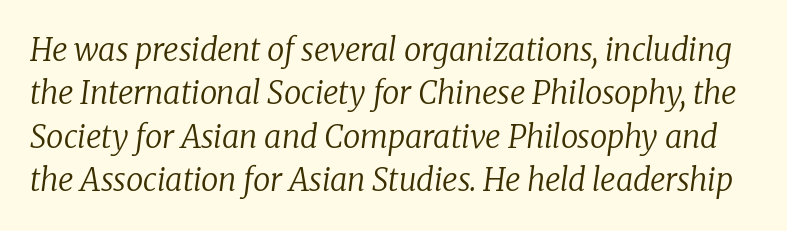
The space beneath each line is pristine and unruled. Look at the bottom of the vertical strokes: they flare into serifs here. The passage shown stacks its lines at a standard gap. The rendering uses natural spacing where letterforms have individual widths. Every character sits at an angle, as italics do. Weight: in the light-to-regular range.
